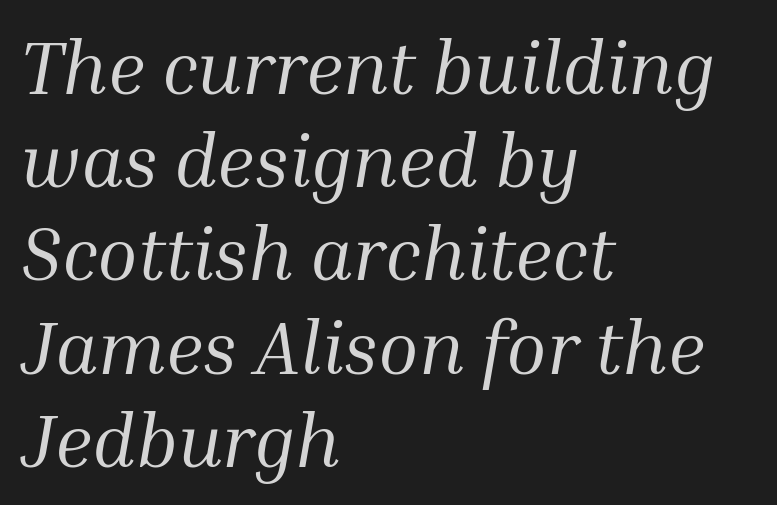
The image shows 74 px regular-weight serif type, italic (leaning right); set left-aligned, normal line spacing (1.26x), normal letter spacing, not underlined; medium stroke contrast and a medium x-height.
